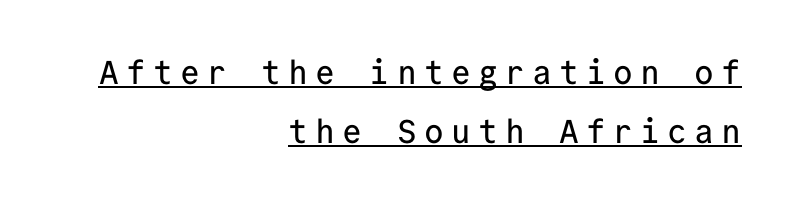
The glyphs in this specimen are sans serif. A student would call this right alignment; a typographer would say flush right, rag left. Each line of the rendering has a horizontal stroke beneath the glyphs. Each letter, wide or thin by design, is forced into the same width here. Here the glyphs are tracked loosely, breaking word shapes into spaced letters. Every stem runs plumb, perpendicular to the baseline.
